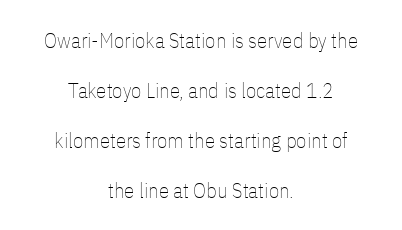
The image shows 21 px text type, upright; set centered, loose line spacing (2.38x), normal letter spacing, not underlined.
